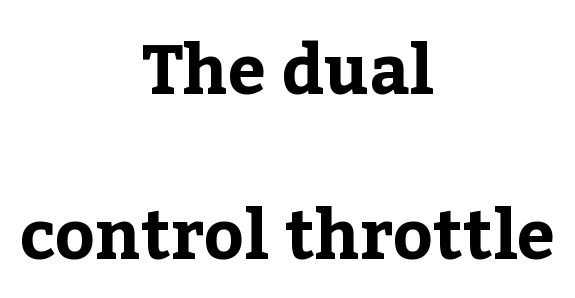
The image shows 68 px bold serif type, upright; set centered, loose line spacing (2.43x), normal letter spacing, not underlined; low stroke contrast and a medium x-height.
